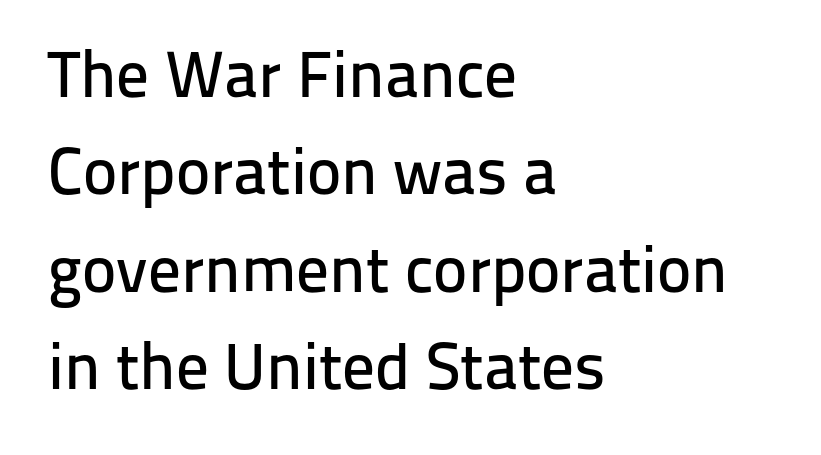
The image shows 65 px sans-serif type, upright; set left-aligned, normal line spacing (1.5x), normal letter spacing, not underlined; low stroke contrast and a medium x-height.
